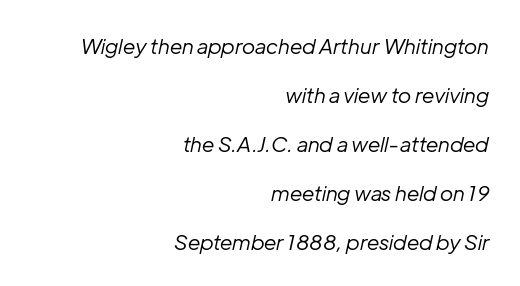
{"italic": "yes", "lean": "right", "slant_degrees": 12, "bold": "no", "underline": "no", "align": "right", "line_spacing": "loose", "line_spacing_ratio": 2.33, "letter_spacing": "normal", "letter_spacing_em": 0.0, "glyph_px": 21}
